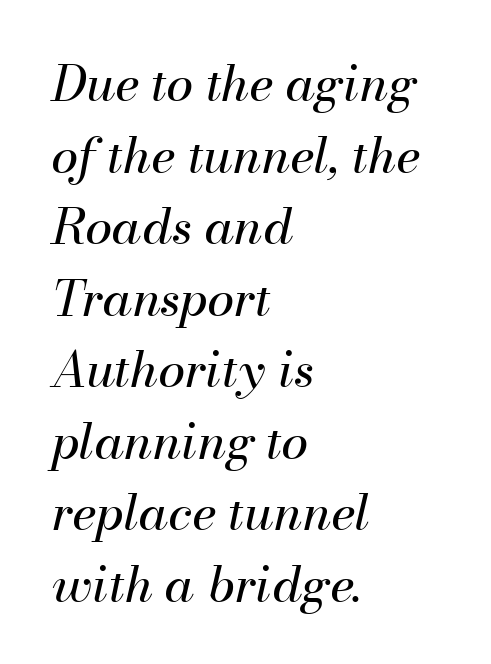
{"italic": "yes", "lean": "right", "slant_degrees": 13, "bold": "no", "weight": "regular", "width": "normal", "stroke_contrast": "medium", "x_height": "small", "monospaced": "no", "underline": "no", "align": "left", "line_spacing": "normal", "line_spacing_ratio": 1.46, "letter_spacing": "normal", "letter_spacing_em": 0.0, "glyph_px": 49}
